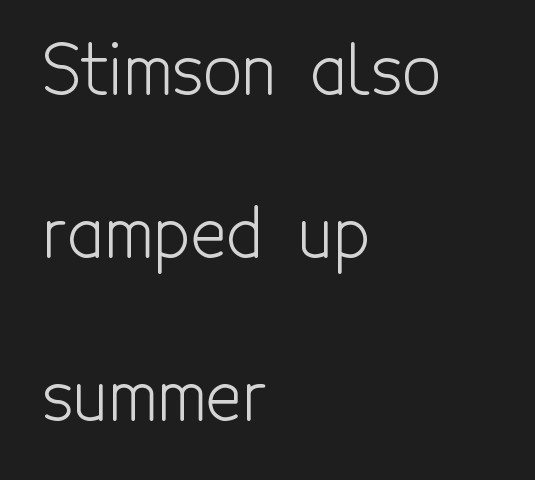
{"serif": "no", "italic": "no", "bold": "no", "weight": "light", "width": "condensed", "x_height": "medium", "monospaced": "no", "underline": "no", "align": "left", "line_spacing": "loose", "line_spacing_ratio": 2.4, "letter_spacing": "normal", "letter_spacing_em": 0.0, "glyph_px": 68}
